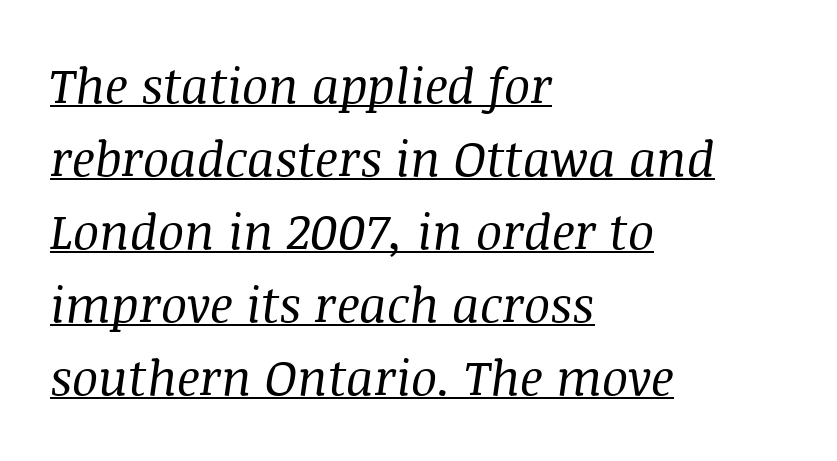
The image shows 49 px regular-weight serif type, italic (leaning right); set left-aligned, normal line spacing (1.49x), normal letter spacing, underlined; medium stroke contrast and a large x-height.
